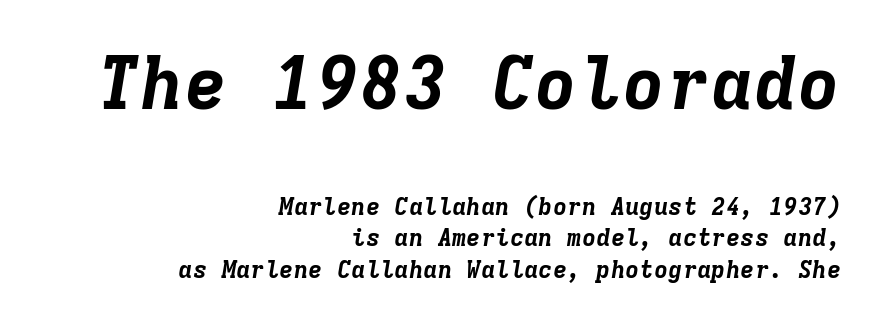
{"italic": "yes", "lean": "right", "slant_degrees": 9, "bold": "yes", "weight": "bold", "width": "normal", "stroke_contrast": "low", "x_height": "medium", "monospaced": "yes", "underline": "no", "align": "right", "line_spacing": "normal", "line_spacing_ratio": 1.3, "letter_spacing": "normal", "letter_spacing_em": 0.0, "larger_block": "first", "size_ratio": 3.04, "glyph_px": 73}
